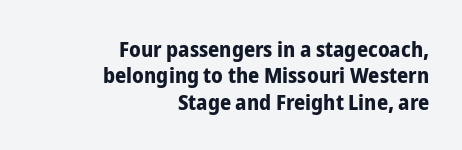
{"italic": "no", "bold": "yes", "underline": "no", "align": "right", "line_spacing_ratio": 1.2, "letter_spacing": "normal", "letter_spacing_em": 0.0, "glyph_px": 22}
